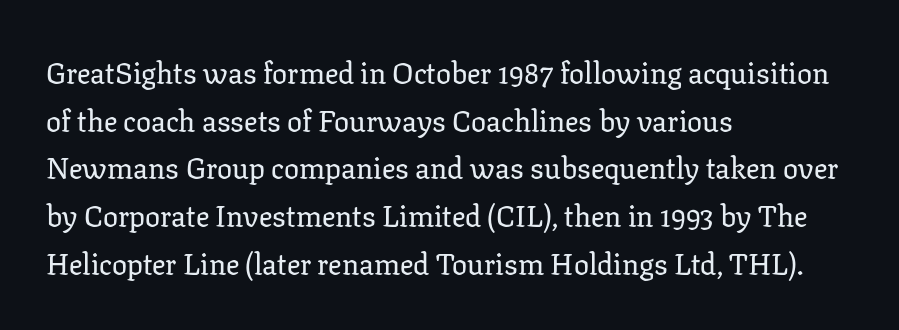
The image shows 30 px serif type, upright; set left-aligned, normal line spacing (1.59x), normal letter spacing, not underlined; low stroke contrast and a medium x-height.
